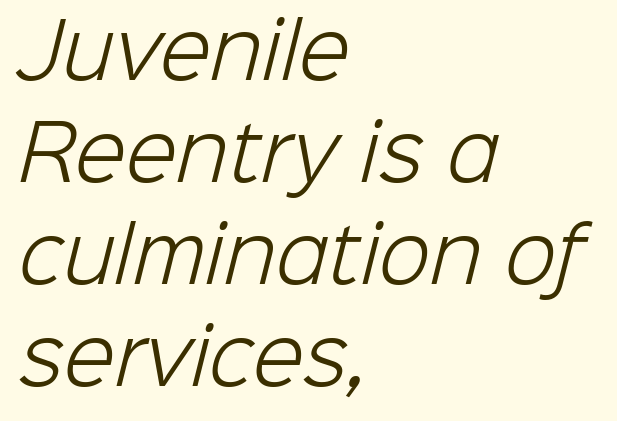
The image shows 75 px light sans-serif type; set left-aligned, normal line spacing (1.36x), normal letter spacing, not underlined; low stroke contrast and a medium x-height.
